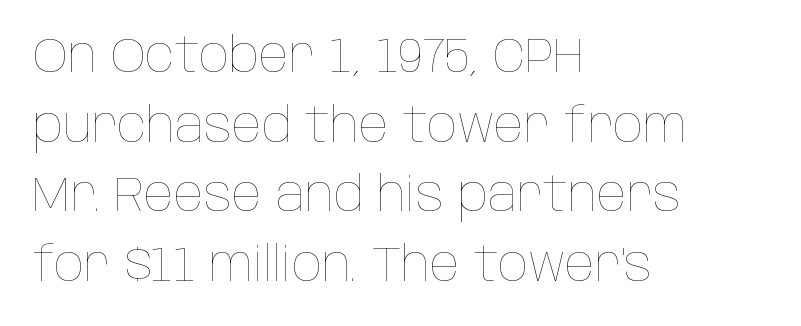
Q: Is the text bold? A: No.
Q: Is the text italic (slanted)? A: No, it is upright.
Q: Is the text underlined? A: No.
Q: How is the paragraph aligned? A: Left-aligned.
Q: Is the spacing between letters normal or unusually wide? A: Normal.
Q: Is the spacing between lines tight, normal or loose? A: Normal.
Q: Width (condensed, normal, or wide)? A: Condensed.
Q: Stroke contrast? A: Low.
Q: x-height? A: Large.
Q: Monospaced? A: No.
